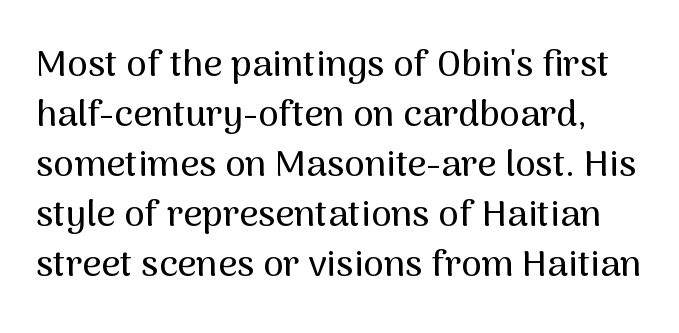
The image shows 37 px sans-serif type, upright; set normal line spacing (1.35x), normal letter spacing, not underlined; medium stroke contrast and a medium x-height.
